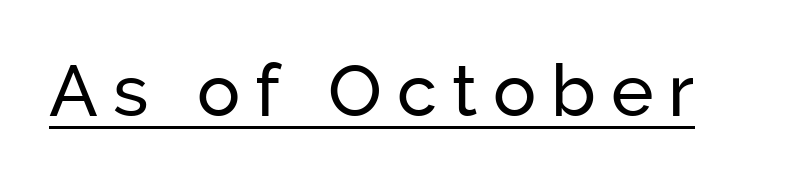
{"serif": "no", "italic": "no", "width": "normal", "stroke_contrast": "low", "x_height": "medium", "monospaced": "no", "underline": "yes", "letter_spacing": "wide", "letter_spacing_em": 0.21, "glyph_px": 72}
